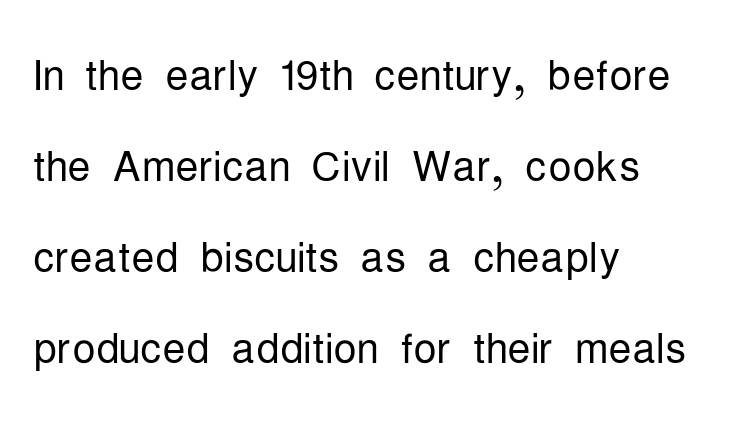
The image shows 58 px light, condensed sans-serif type, upright; set left-aligned, normal line spacing (1.57x), normal letter spacing, not underlined; low stroke contrast and a medium x-height.
